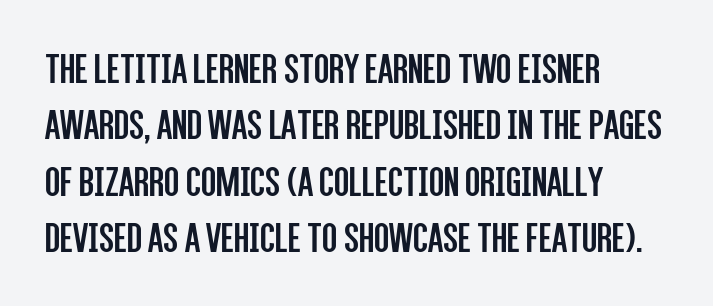
{"serif": "no", "italic": "no", "bold": "no", "weight": "regular", "width": "condensed", "stroke_contrast": "low", "x_height": "large", "monospaced": "no", "underline": "no", "align": "left", "line_spacing": "normal", "line_spacing_ratio": 1.28, "letter_spacing": "normal", "letter_spacing_em": 0.0, "glyph_px": 44}
